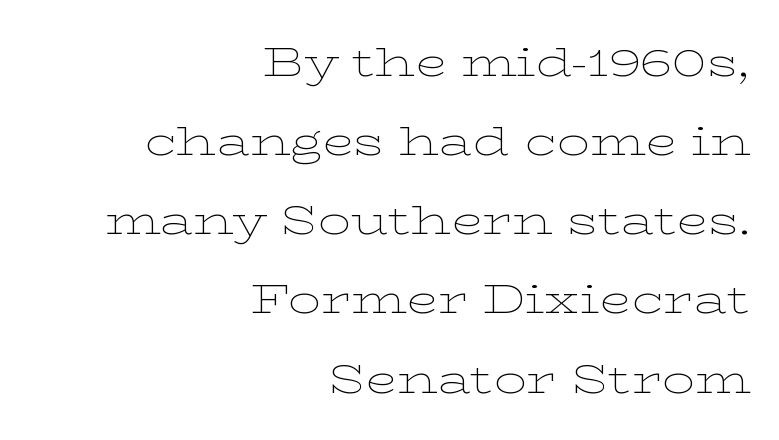
Q: Is the text bold? A: No.
Q: Is the text italic (slanted)? A: No, it is upright.
Q: Is the typeface a serif or a sans-serif typeface? A: Serif.
Q: Is the text underlined? A: No.
Q: How is the paragraph aligned? A: Right-aligned.
Q: Is the spacing between letters normal or unusually wide? A: Normal.
Q: Is the spacing between lines tight, normal or loose? A: Loose.
Q: Width (condensed, normal, or wide)? A: Wide.
Q: Stroke contrast? A: Low.
Q: x-height? A: Medium.
Q: Monospaced? A: No.
